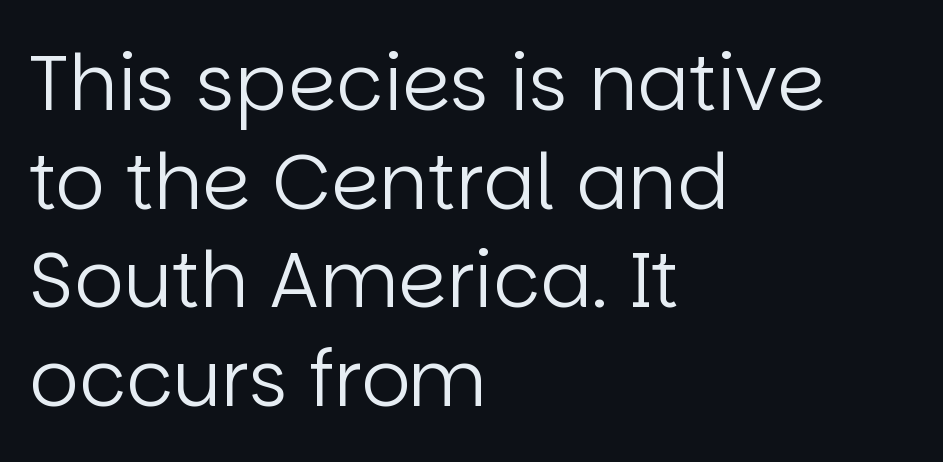
{"serif": "no", "italic": "no", "bold": "no", "weight": "regular", "width": "normal", "stroke_contrast": "low", "x_height": "large", "monospaced": "no", "underline": "no", "align": "left", "line_spacing": "normal", "line_spacing_ratio": 1.28, "letter_spacing": "normal", "letter_spacing_em": 0.0, "glyph_px": 77}
